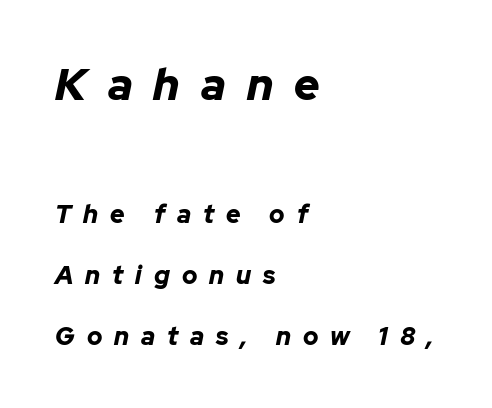
The image shows 44 px bold type, italic (leaning right); set left-aligned, loose line spacing (2.43x), unusually wide letter spacing (+0.48 em), not underlined; the first (top) block is 1.76x larger; low stroke contrast and a medium x-height.
